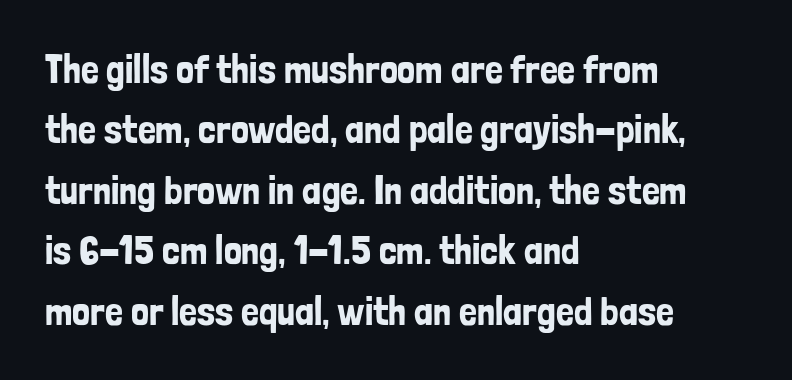
{"serif": "no", "italic": "no", "width": "condensed", "stroke_contrast": "low", "x_height": "medium", "monospaced": "no", "underline": "no", "align": "left", "line_spacing": "normal", "line_spacing_ratio": 1.51, "letter_spacing": "normal", "letter_spacing_em": 0.0, "glyph_px": 40}
